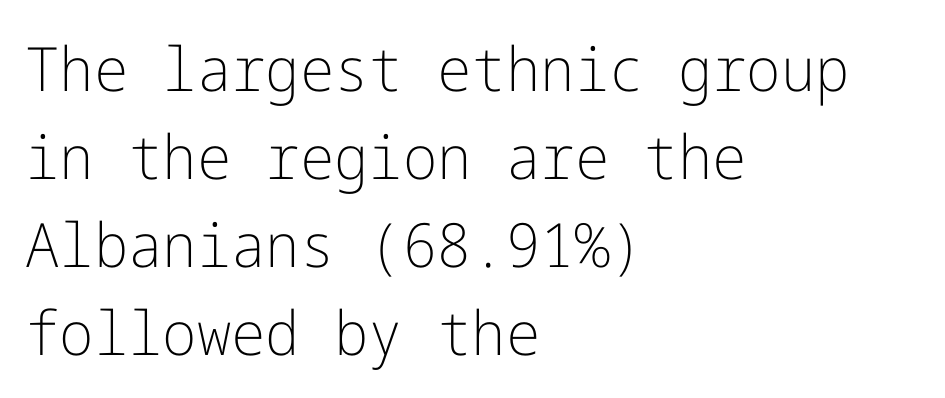
The baseline area is clear. The characters are drawn with everyday or finer stroke widths. Notice how the passage keeps a crisp vertical edge on the left only. Does the lettering tilt? It doesn't — this is upright.
